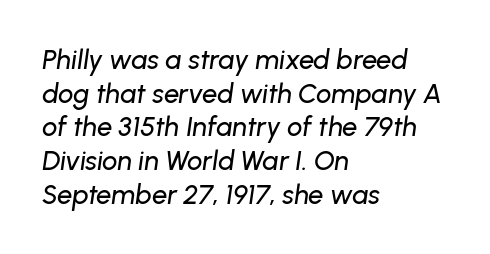
{"italic": "yes", "lean": "right", "slant_degrees": 8, "underline": "no", "align": "left", "line_spacing": "normal", "line_spacing_ratio": 1.25, "letter_spacing": "normal", "letter_spacing_em": 0.0, "glyph_px": 27}
